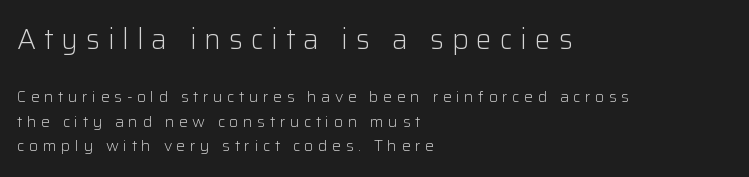
Note the varied advance widths — an 'i' is clearly narrower than an 'm'. These lines were composed using upright roman letters. The weight would be labelled regular, book, light, or lighter still. Quick note: underline off.
